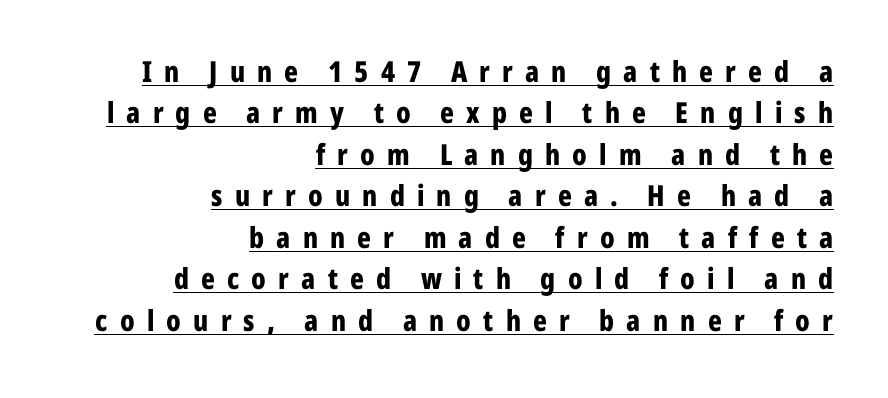
{"serif": "no", "italic": "no", "bold": "yes", "weight": "bold", "width": "condensed", "stroke_contrast": "low", "x_height": "medium", "monospaced": "no", "underline": "yes", "align": "right", "line_spacing": "normal", "line_spacing_ratio": 1.43, "letter_spacing": "wide", "letter_spacing_em": 0.42, "glyph_px": 29}
